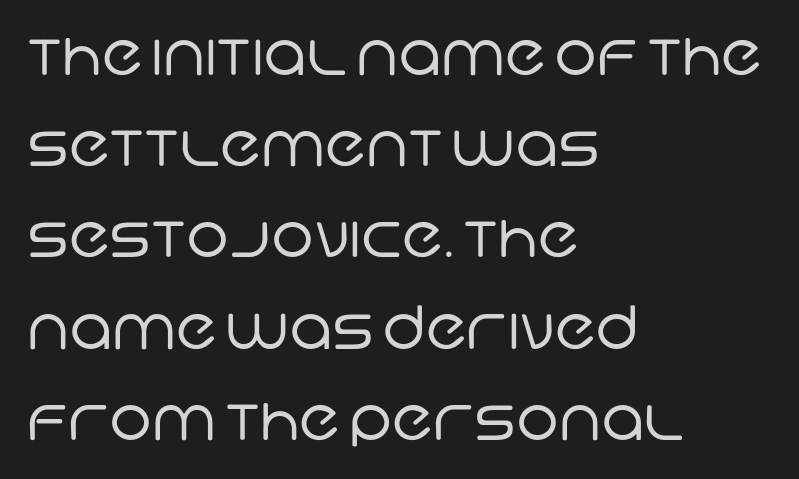
{"serif": "no", "bold": "no", "weight": "regular", "width": "normal", "stroke_contrast": "low", "x_height": "large", "monospaced": "no", "underline": "no", "align": "left", "line_spacing": "normal", "line_spacing_ratio": 1.52, "letter_spacing": "normal", "letter_spacing_em": 0.0, "glyph_px": 60}
